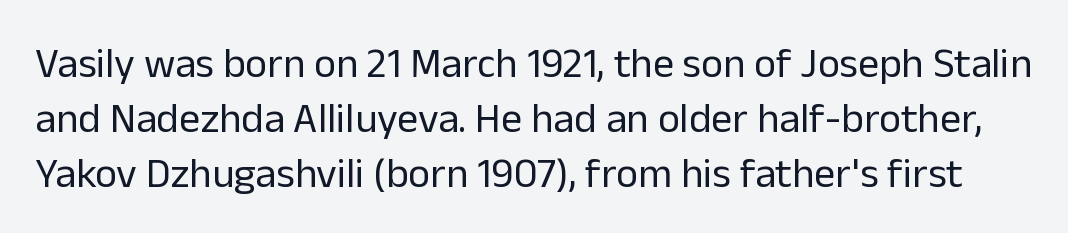
The image shows 42 px regular-weight sans-serif type, upright; set normal line spacing (1.31x), normal letter spacing, not underlined; low stroke contrast and a medium x-height.
